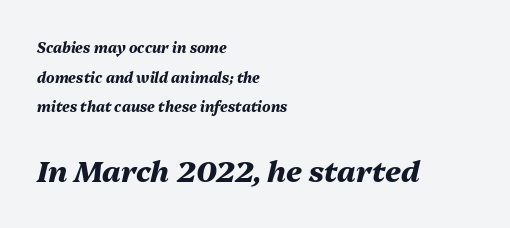
Q: Is the text bold? A: Yes.
Q: Is the text italic (slanted)? A: Yes, it leans right by about 13 degrees.
Q: Is the text underlined? A: No.
Q: How is the paragraph aligned? A: Left-aligned.
Q: Is the spacing between letters normal or unusually wide? A: Normal.
Q: Is the spacing between lines tight, normal or loose? A: Loose.
Q: Which block of text is set in a larger size, the first (top) or the second (bottom)? A: The second (bottom) one.
Q: Width (condensed, normal, or wide)? A: Normal.
Q: Stroke contrast? A: Medium.
Q: x-height? A: Medium.
Q: Monospaced? A: No.
